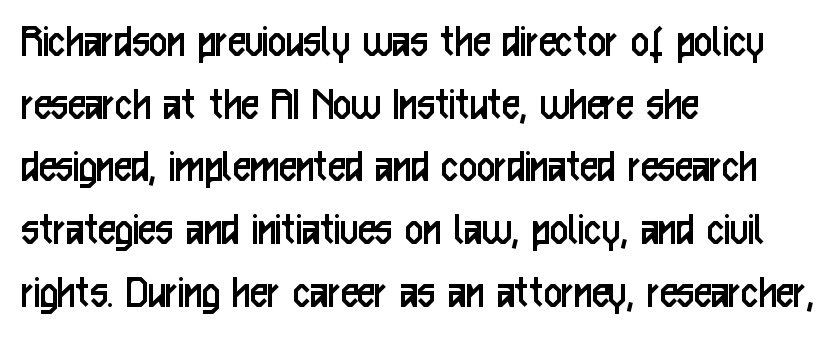
Q: Is the text bold? A: No.
Q: Is the text italic (slanted)? A: No, it is upright.
Q: Is the typeface a serif or a sans-serif typeface? A: Sans-serif.
Q: Is the text underlined? A: No.
Q: How is the paragraph aligned? A: Left-aligned.
Q: Is the spacing between letters normal or unusually wide? A: Normal.
Q: Is the spacing between lines tight, normal or loose? A: Normal.
Q: Width (condensed, normal, or wide)? A: Condensed.
Q: Stroke contrast? A: Low.
Q: x-height? A: Medium.
Q: Monospaced? A: No.
